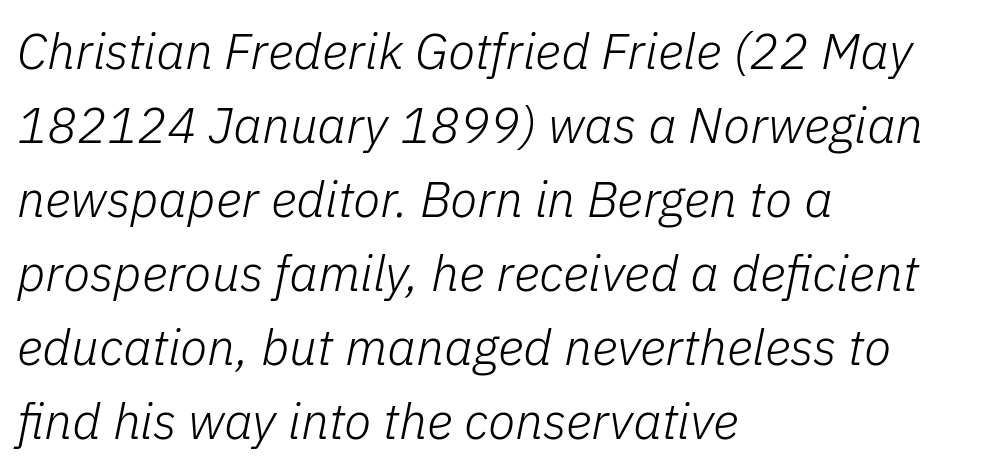
Q: Is the text bold? A: No.
Q: Is the text italic (slanted)? A: Yes, it leans right by about 11 degrees.
Q: Is the text underlined? A: No.
Q: How is the paragraph aligned? A: Left-aligned.
Q: Is the spacing between letters normal or unusually wide? A: Normal.
Q: Is the spacing between lines tight, normal or loose? A: Normal.
Q: Width (condensed, normal, or wide)? A: Normal.
Q: Stroke contrast? A: Low.
Q: x-height? A: Medium.
Q: Monospaced? A: No.
